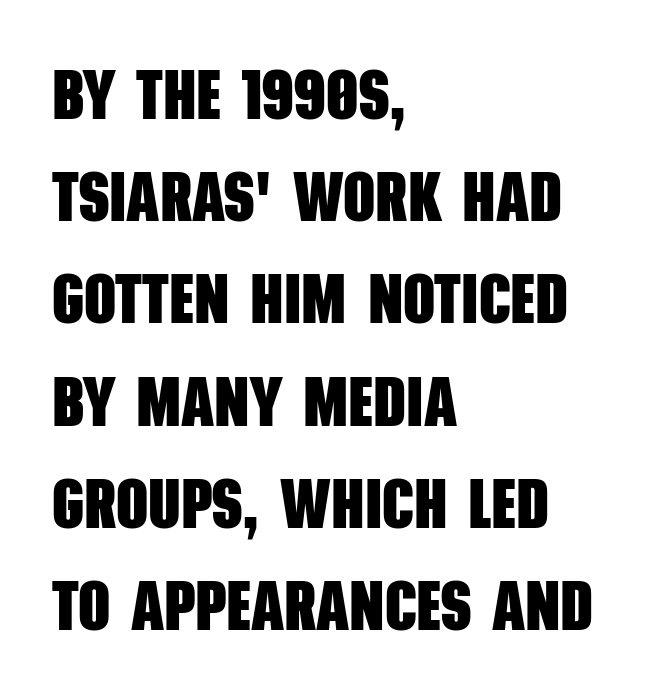
Q: Is the text bold? A: Yes.
Q: Is the typeface a serif or a sans-serif typeface? A: Sans-serif.
Q: Is the text underlined? A: No.
Q: How is the paragraph aligned? A: Left-aligned.
Q: Is the spacing between letters normal or unusually wide? A: Normal.
Q: Is the spacing between lines tight, normal or loose? A: Normal.
Q: Width (condensed, normal, or wide)? A: Condensed.
Q: Stroke contrast? A: Low.
Q: x-height? A: Large.
Q: Monospaced? A: No.
